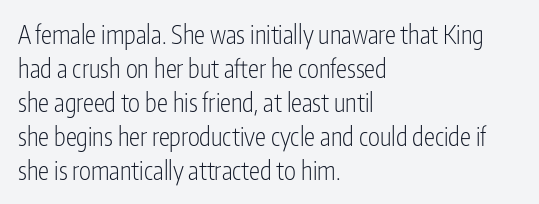
Q: Is the text bold? A: No.
Q: Is the text italic (slanted)? A: No, it is upright.
Q: Is the text underlined? A: No.
Q: How is the paragraph aligned? A: Left-aligned.
Q: Is the spacing between letters normal or unusually wide? A: Normal.
Q: Is the spacing between lines tight, normal or loose? A: Normal.
